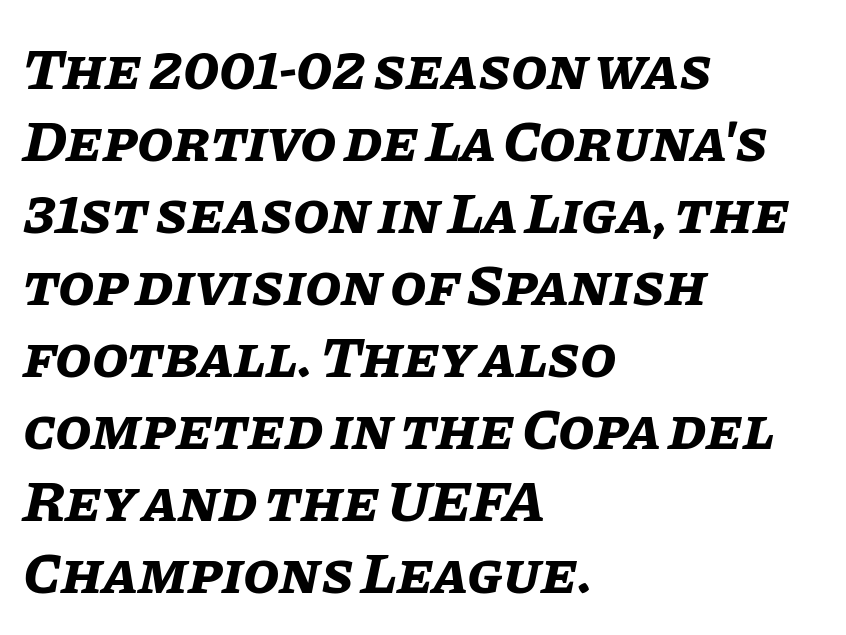
The image shows 59 px bold type, italic (leaning right); set left-aligned, line spacing 1.22x, normal letter spacing, not underlined; low stroke contrast and a large x-height.
